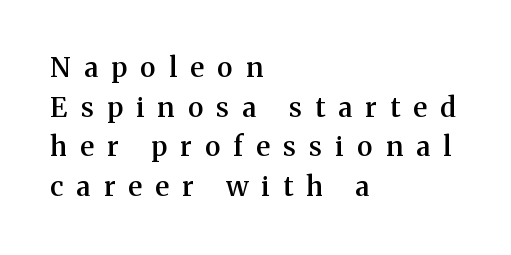
Q: Is the text bold? A: Semi-bold.
Q: Is the text italic (slanted)? A: No, it is upright.
Q: Is the text underlined? A: No.
Q: How is the paragraph aligned? A: Left-aligned.
Q: Is the spacing between letters normal or unusually wide? A: Unusually wide.
Q: Is the spacing between lines tight, normal or loose? A: Normal.
